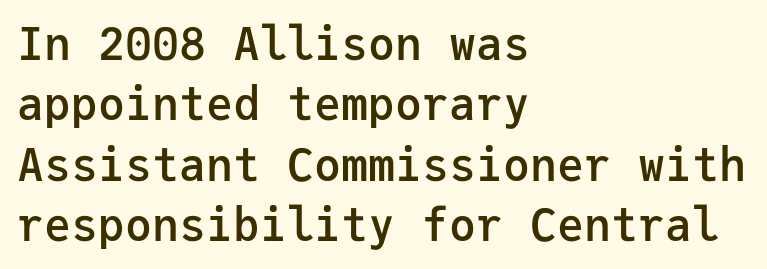
The image shows 45 px semibold sans-serif type, upright, monospaced; set left-aligned, normal line spacing (1.34x), normal letter spacing, not underlined; low stroke contrast and a medium x-height.
